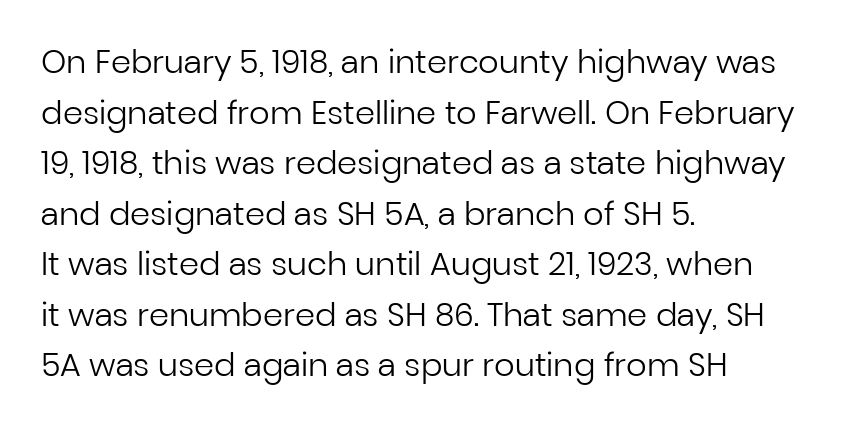
Q: Is the text bold? A: No.
Q: Is the text italic (slanted)? A: No, it is upright.
Q: Is the typeface a serif or a sans-serif typeface? A: Sans-serif.
Q: Is the text underlined? A: No.
Q: How is the paragraph aligned? A: Left-aligned.
Q: Is the spacing between letters normal or unusually wide? A: Normal.
Q: Is the spacing between lines tight, normal or loose? A: Normal.
Q: Width (condensed, normal, or wide)? A: Normal.
Q: Stroke contrast? A: Low.
Q: x-height? A: Medium.
Q: Monospaced? A: No.
